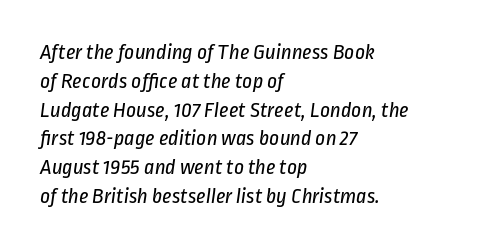
Q: Is the text bold? A: No.
Q: Is the text underlined? A: No.
Q: How is the paragraph aligned? A: Left-aligned.
Q: Is the spacing between letters normal or unusually wide? A: Normal.
Q: Is the spacing between lines tight, normal or loose? A: Normal.
